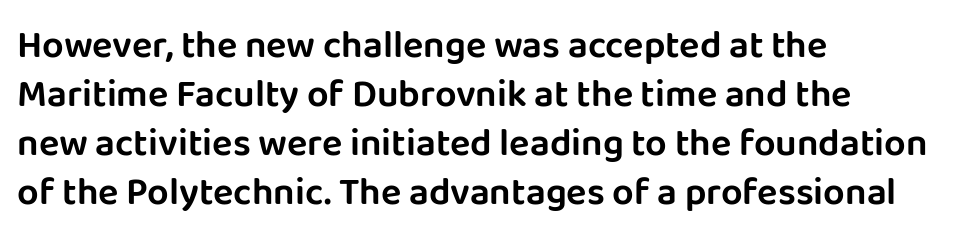
The image shows 38 px sans-serif type, upright; set left-aligned, normal line spacing (1.29x), normal letter spacing, not underlined; low stroke contrast and a large x-height.
